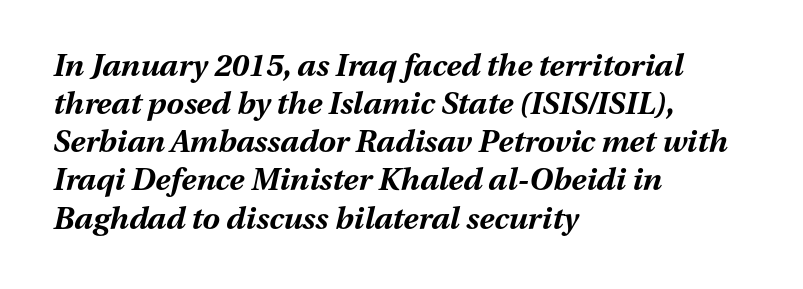
The image shows 31 px bold type, italic (leaning right); set left-aligned, line spacing 1.23x, normal letter spacing, not underlined; medium stroke contrast and a medium x-height.
